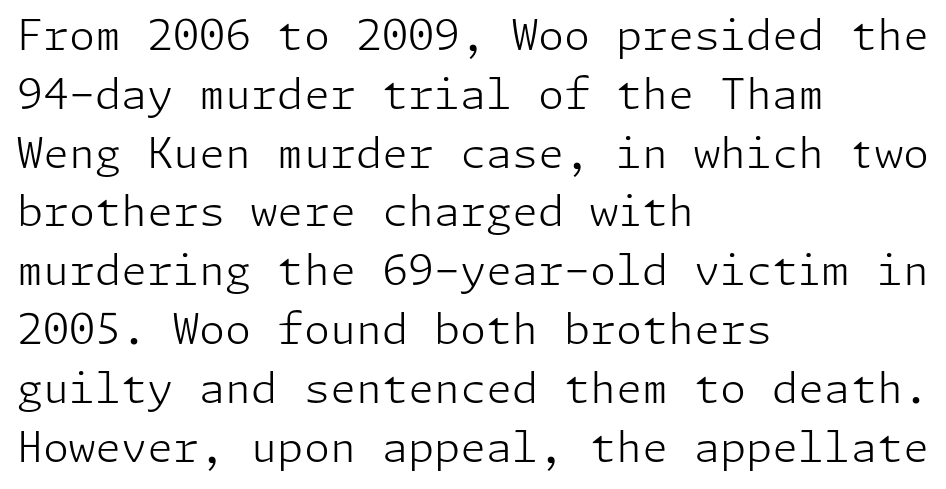
Q: Is the text bold? A: No.
Q: Is the text italic (slanted)? A: No, it is upright.
Q: Is the typeface a serif or a sans-serif typeface? A: Sans-serif.
Q: Is the text underlined? A: No.
Q: How is the paragraph aligned? A: Left-aligned.
Q: Is the spacing between letters normal or unusually wide? A: Normal.
Q: Is the spacing between lines tight, normal or loose? A: Normal.
Q: Width (condensed, normal, or wide)? A: Normal.
Q: Stroke contrast? A: Low.
Q: x-height? A: Medium.
